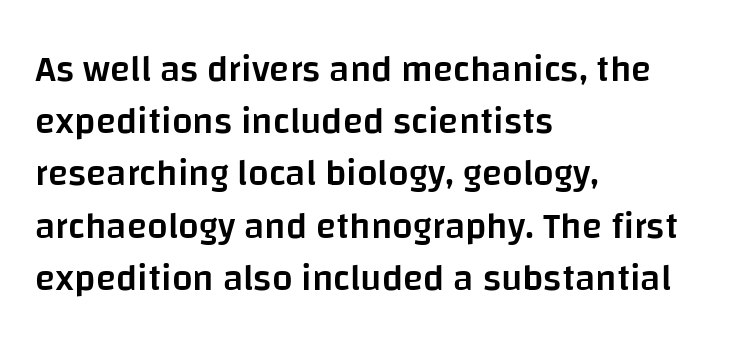
Q: Is the text bold? A: Semi-bold.
Q: Is the text italic (slanted)? A: No, it is upright.
Q: Is the typeface a serif or a sans-serif typeface? A: Sans-serif.
Q: Is the text underlined? A: No.
Q: How is the paragraph aligned? A: Left-aligned.
Q: Is the spacing between letters normal or unusually wide? A: Normal.
Q: Is the spacing between lines tight, normal or loose? A: Normal.
Q: Width (condensed, normal, or wide)? A: Normal.
Q: Stroke contrast? A: Low.
Q: x-height? A: Large.
Q: Monospaced? A: No.
